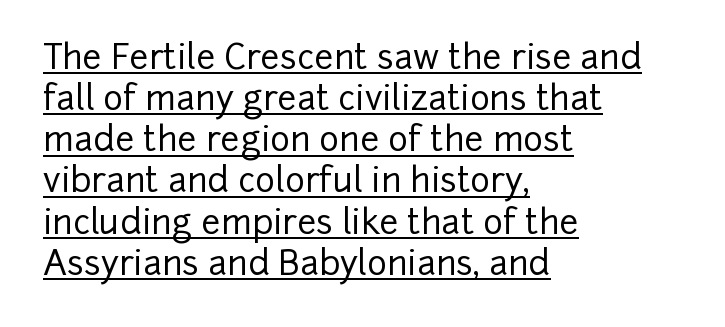
The image shows 34 px sans-serif type, upright; set left-aligned, line spacing 1.21x, normal letter spacing, underlined; low stroke contrast and a medium x-height.
